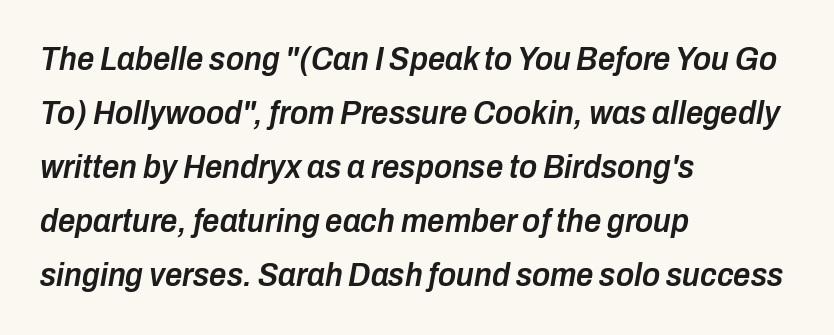
{"italic": "yes", "lean": "right", "slant_degrees": 10, "bold": "semi", "weight": "semibold", "width": "condensed", "stroke_contrast": "low", "x_height": "medium", "monospaced": "no", "underline": "no", "align": "left", "line_spacing": "normal", "line_spacing_ratio": 1.59, "letter_spacing": "normal", "letter_spacing_em": 0.0, "glyph_px": 34}
